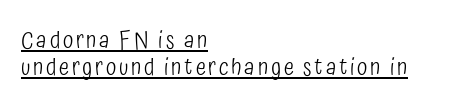
{"italic": "no", "bold": "no", "underline": "yes", "align": "left", "line_spacing": "tight", "line_spacing_ratio": 1.11, "glyph_px": 24}
